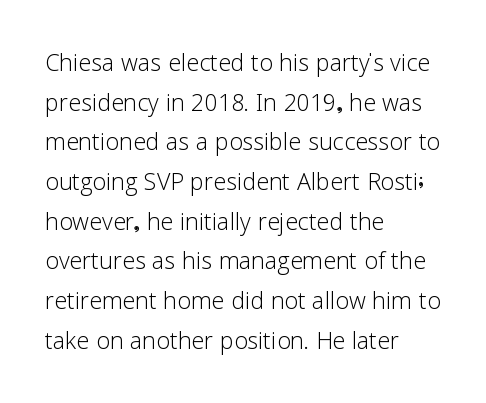
{"serif": "no", "italic": "no", "bold": "no", "weight": "light", "width": "normal", "stroke_contrast": "low", "x_height": "medium", "monospaced": "no", "underline": "no", "align": "left", "line_spacing": "normal", "line_spacing_ratio": 1.28, "letter_spacing": "normal", "letter_spacing_em": 0.0, "glyph_px": 31}
